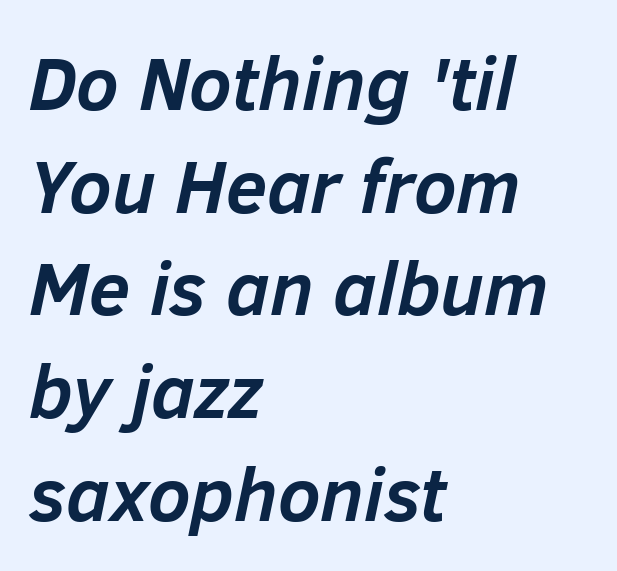
{"italic": "yes", "lean": "right", "slant_degrees": 12, "bold": "yes", "weight": "semibold", "width": "normal", "stroke_contrast": "low", "x_height": "medium", "monospaced": "no", "underline": "no", "align": "left", "line_spacing": "normal", "line_spacing_ratio": 1.37, "letter_spacing": "normal", "letter_spacing_em": 0.0, "glyph_px": 75}
